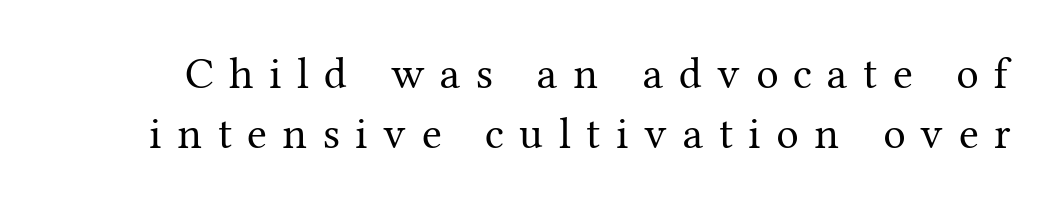
The string is rendered with underlining switched off. The letters carry serifs — small finishing strokes at the ends of their stems. A roman cut, with each character standing at attention. Students, observe: this is what conventionally led text looks like.
